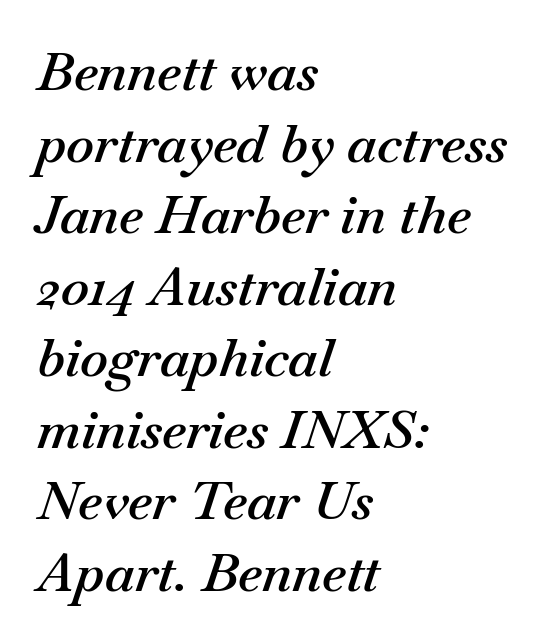
{"italic": "yes", "lean": "right", "slant_degrees": 18, "bold": "semi", "weight": "semibold", "width": "normal", "stroke_contrast": "medium", "x_height": "small", "monospaced": "no", "underline": "no", "align": "left", "line_spacing": "normal", "line_spacing_ratio": 1.35, "letter_spacing": "normal", "letter_spacing_em": 0.0, "glyph_px": 53}
